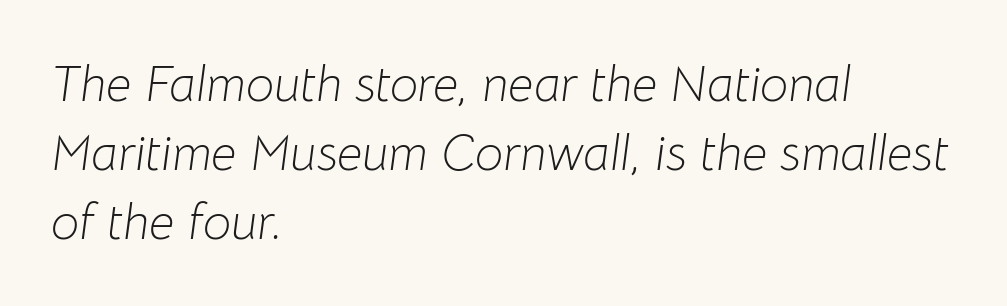
{"italic": "yes", "lean": "right", "slant_degrees": 8, "bold": "no", "weight": "light", "width": "normal", "stroke_contrast": "low", "x_height": "medium", "monospaced": "no", "underline": "no", "align": "left", "line_spacing": "normal", "line_spacing_ratio": 1.38, "letter_spacing": "normal", "letter_spacing_em": 0.0, "glyph_px": 50}
